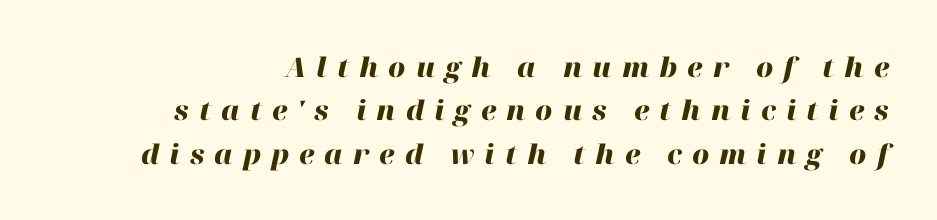
The space beneath each line is pristine and unruled. Italic? Definitely — the glyphs are oblique. Stroke thickness is high; the sample reads as a true bold. The face used here is rendered with a markedly widened letterfit. Every row of glyphs terminates at an identical x-position on the right. Is there much room between lines? A standard amount, neither cramped nor airy.
